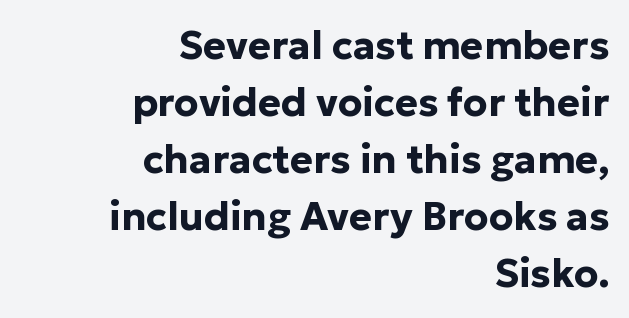
The image shows 39 px bold sans-serif type, upright; set right-aligned, normal line spacing (1.46x), normal letter spacing, not underlined; low stroke contrast and a medium x-height.
